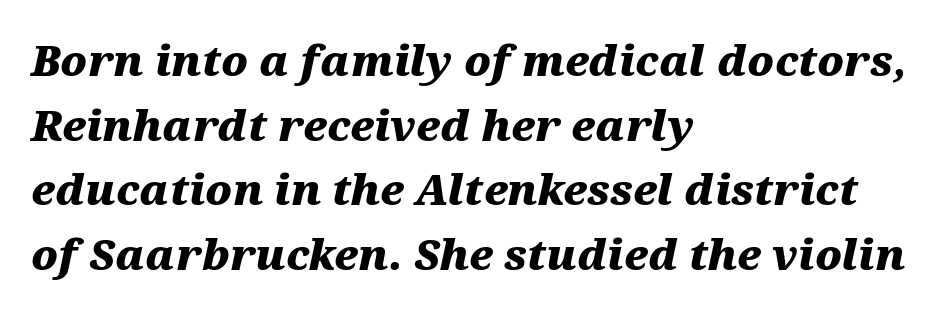
The text block is weighted toward the left margin, trailing off unevenly rightward. Nobody touched the tracking dial on this one. Descenders hang freely into open space. You can tell it's italic because the verticals aren't actually vertical. This sample has the flowing, uneven cadence of proportional lettering.
